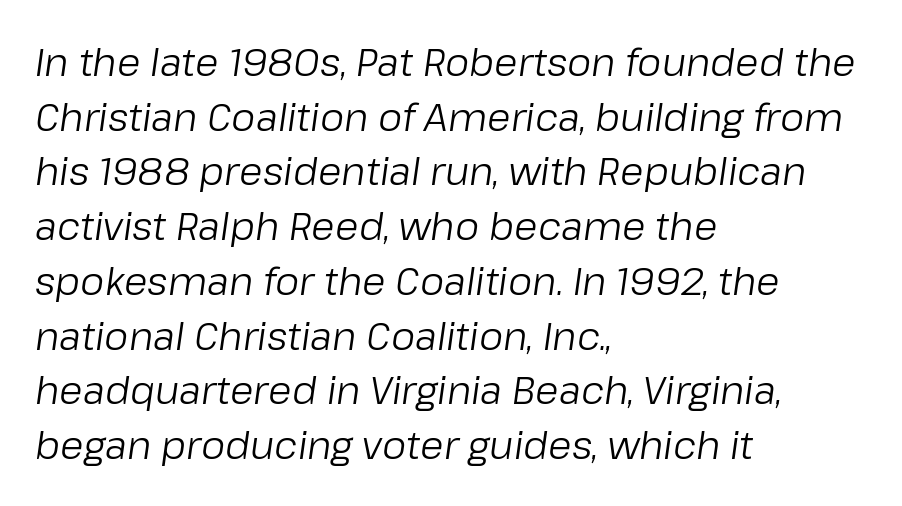
{"italic": "yes", "lean": "right", "slant_degrees": 8, "bold": "no", "weight": "regular", "width": "normal", "stroke_contrast": "low", "x_height": "medium", "monospaced": "no", "underline": "no", "align": "left", "line_spacing": "normal", "line_spacing_ratio": 1.44, "letter_spacing": "normal", "letter_spacing_em": 0.0, "glyph_px": 38}
